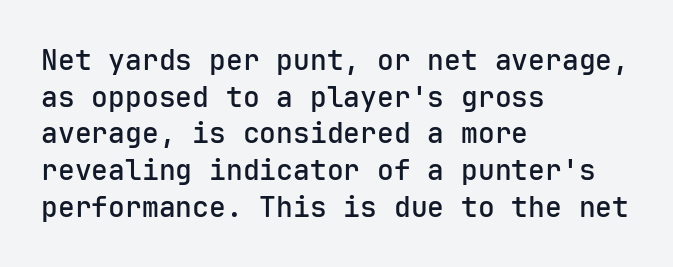
The image shows 28 px semibold sans-serif type, upright, monospaced; set left-aligned, normal line spacing (1.31x), normal letter spacing, not underlined; low stroke contrast and a medium x-height.
